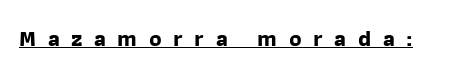
Q: Is the text bold? A: Yes.
Q: Is the text underlined? A: Yes.
Q: Is the spacing between letters normal or unusually wide? A: Unusually wide.
